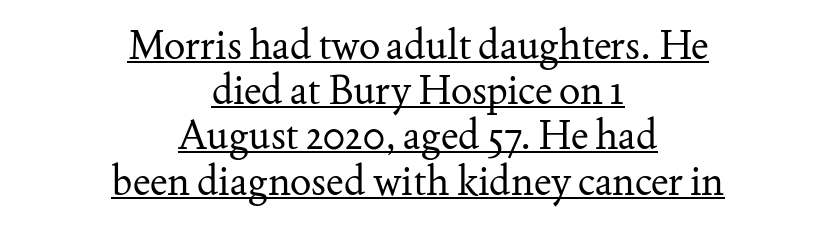
The image shows 40 px regular-weight serif type, upright; set centered, tight line spacing (1.13x), normal letter spacing, underlined; medium stroke contrast and a small x-height.
